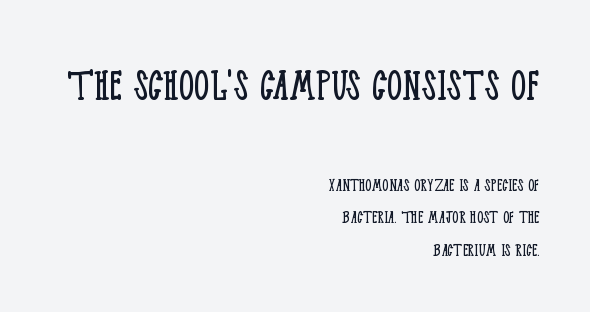
The image shows 49 px light, condensed serif type, upright; set right-aligned, normal line spacing (1.64x), normal letter spacing, not underlined; the first (top) block is 2.45x larger; low stroke contrast and a large x-height.
